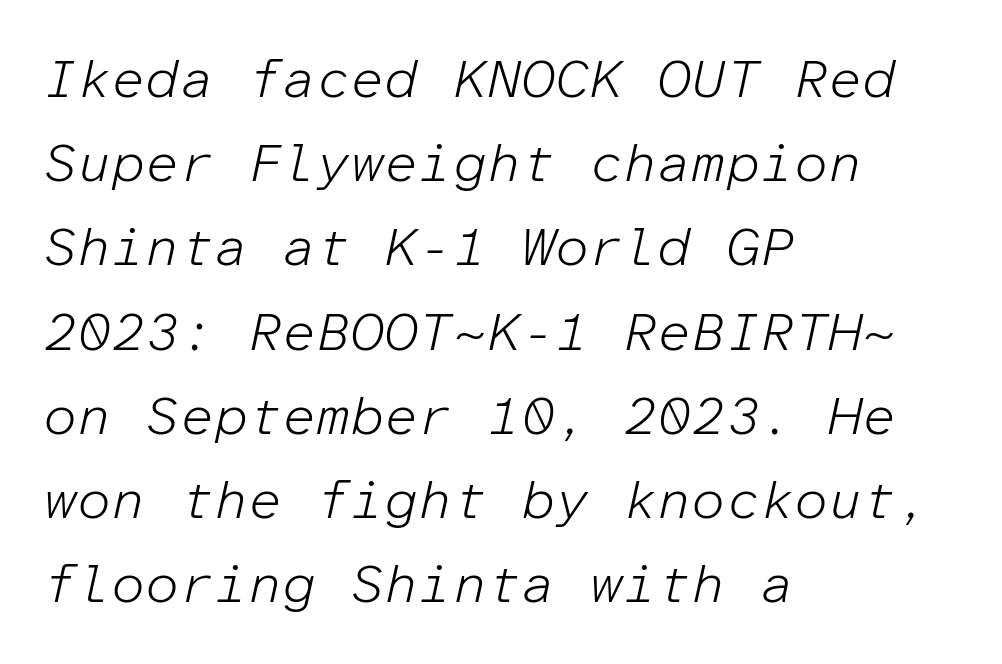
The image shows 54 px light type, italic (leaning right), monospaced; set left-aligned, normal line spacing (1.56x), normal letter spacing, not underlined; low stroke contrast and a medium x-height.
